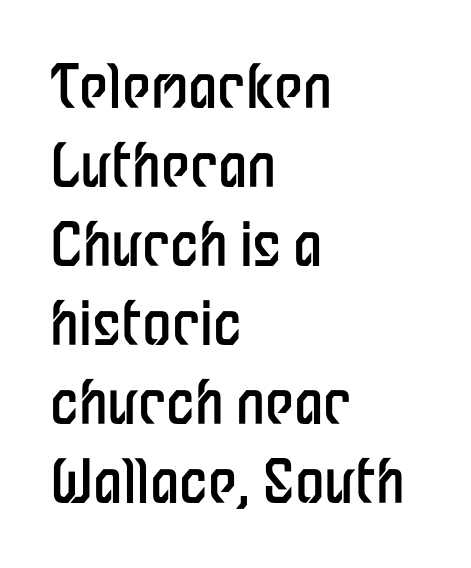
Beneath every word, the page is bare. The setting favours the left margin, as ordinary paragraphs usually do. Nope, no serifs anywhere on these letters. These glyphs show unthickened strokes, regular width or finer. In terms of posture, this sample is upright. A typesetter would call this zero additional tracking.
